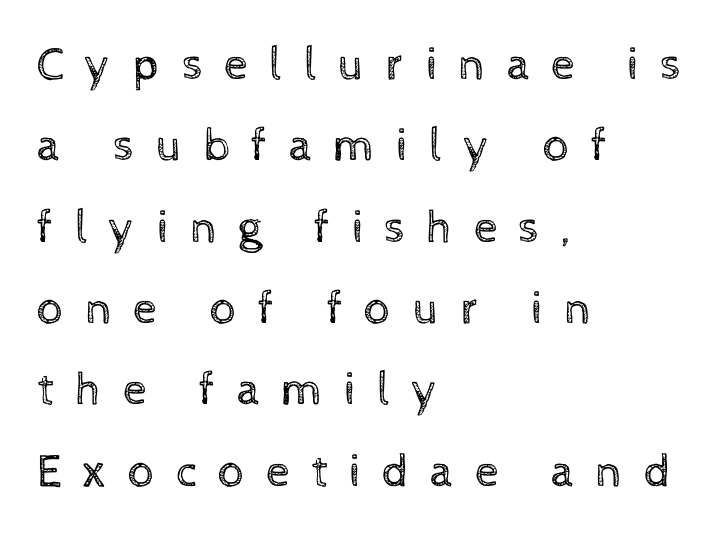
The strokes are not fattened; the text isn't bold. Tall strokes in this sample are plumb rather than angled. Is the letter spacing exaggerated? Yes — the characters are pushed far apart. Plain, unruled lines of type. This rendering uses left alignment, leaving the right contour irregular. Do the characters align in a grid? No, the font is proportional.
